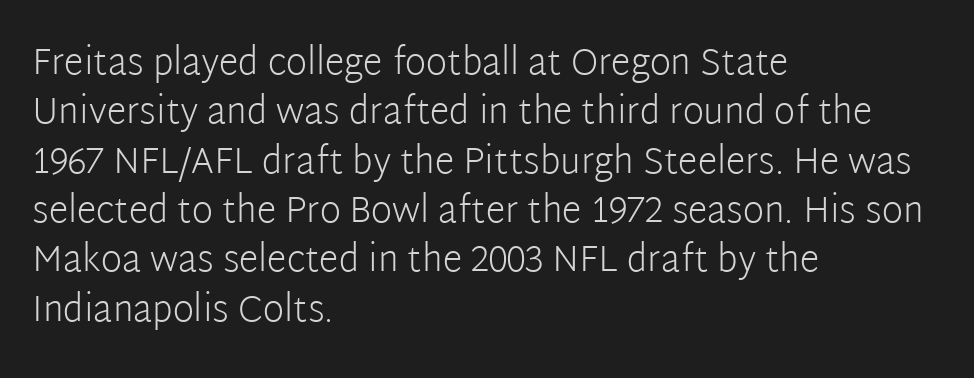
Q: Is the text bold? A: No.
Q: Is the text italic (slanted)? A: No, it is upright.
Q: Is the typeface a serif or a sans-serif typeface? A: Sans-serif.
Q: Is the text underlined? A: No.
Q: How is the paragraph aligned? A: Left-aligned.
Q: Is the spacing between letters normal or unusually wide? A: Normal.
Q: Is the spacing between lines tight, normal or loose? A: Normal.
Q: Width (condensed, normal, or wide)? A: Normal.
Q: Stroke contrast? A: Low.
Q: x-height? A: Medium.
Q: Monospaced? A: No.
